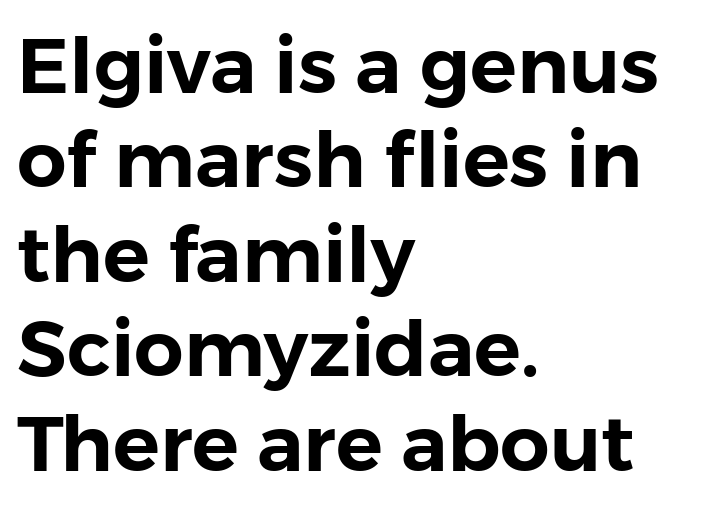
Q: Is the text italic (slanted)? A: No, it is upright.
Q: Is the typeface a serif or a sans-serif typeface? A: Sans-serif.
Q: Is the text underlined? A: No.
Q: How is the paragraph aligned? A: Left-aligned.
Q: Is the spacing between letters normal or unusually wide? A: Normal.
Q: Width (condensed, normal, or wide)? A: Normal.
Q: Stroke contrast? A: Low.
Q: x-height? A: Medium.
Q: Monospaced? A: No.
